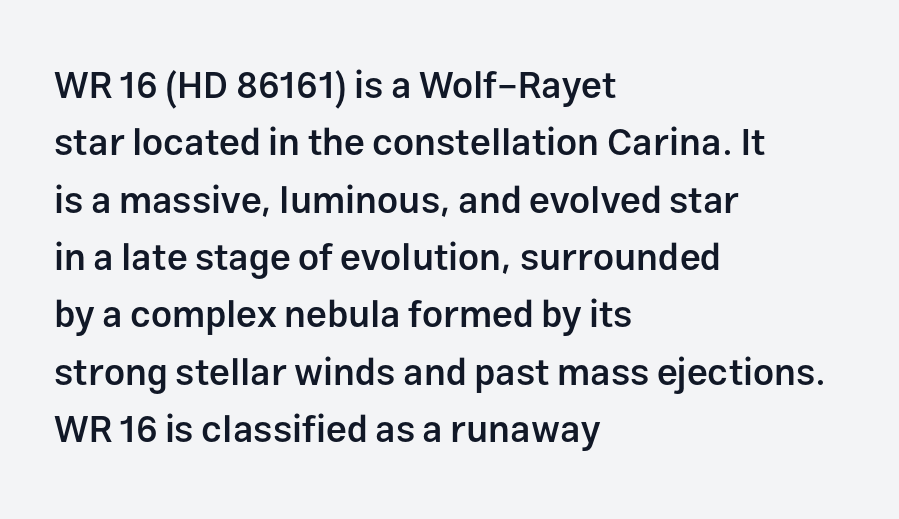
Q: Is the text bold? A: Semi-bold.
Q: Is the text italic (slanted)? A: No, it is upright.
Q: Is the typeface a serif or a sans-serif typeface? A: Sans-serif.
Q: Is the text underlined? A: No.
Q: How is the paragraph aligned? A: Left-aligned.
Q: Is the spacing between letters normal or unusually wide? A: Normal.
Q: Is the spacing between lines tight, normal or loose? A: Normal.
Q: Width (condensed, normal, or wide)? A: Normal.
Q: Stroke contrast? A: Low.
Q: x-height? A: Medium.
Q: Monospaced? A: No.
